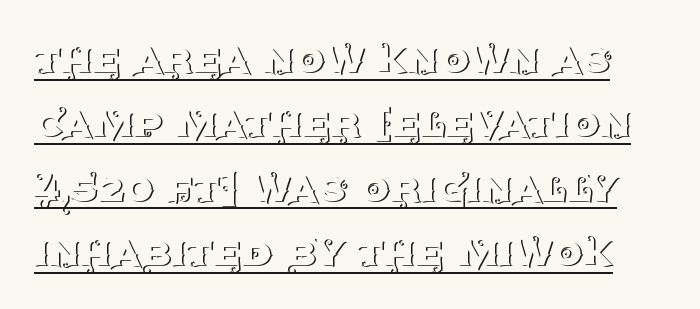
The image shows 48 px thin serif type, upright; set normal line spacing (1.34x), normal letter spacing, underlined; medium stroke contrast and a large x-height.
